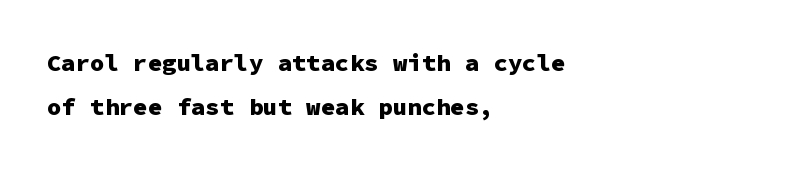
{"italic": "no", "bold": "yes", "underline": "no", "align": "left", "line_spacing_ratio": 1.82, "letter_spacing": "normal", "letter_spacing_em": 0.0, "glyph_px": 24}
